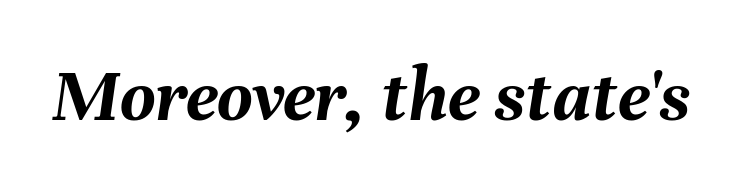
The image shows 77 px semibold type, italic (leaning right); set normal letter spacing, not underlined; medium stroke contrast and a medium x-height.
